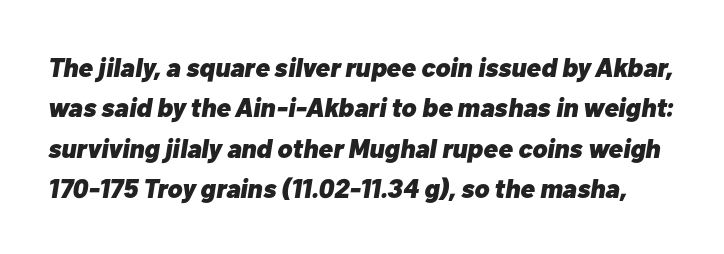
The image shows 27 px bold type, italic (leaning right); set normal line spacing (1.5x), normal letter spacing, not underlined.
